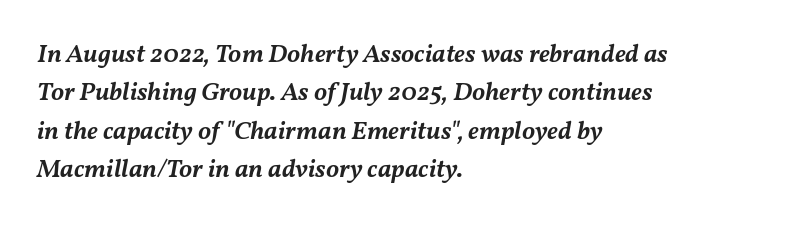
Compared with an ordinary text face, these strokes are moderately heavier — a semibold. Notice how descenders clear the ascenders below comfortably — that's standard leading. Does extra space separate the letters? No, they use regular spacing. If you drew a ruler down the left edge, every line would touch it. Notice how the stems are inclined rather than vertical — that's the hallmark of italics. Lines of text with bare space underneath.
